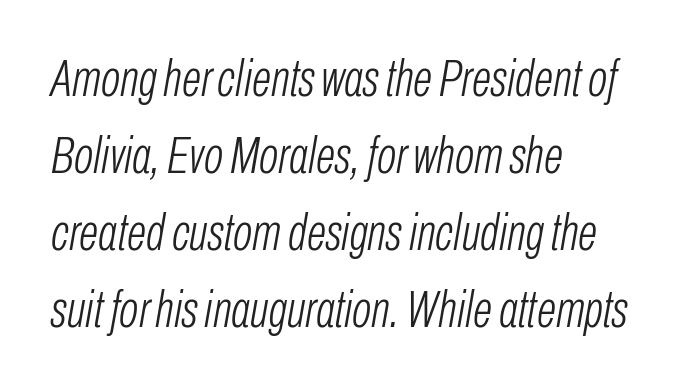
Successive baselines arrive at the customary interval. The gap between lines stays unmarked. Glyph-to-glyph distance matches everyday printed text. Think of a printed novel: that variable character pitch is what you see here. Stem width sits at or under what a default text font uses.
